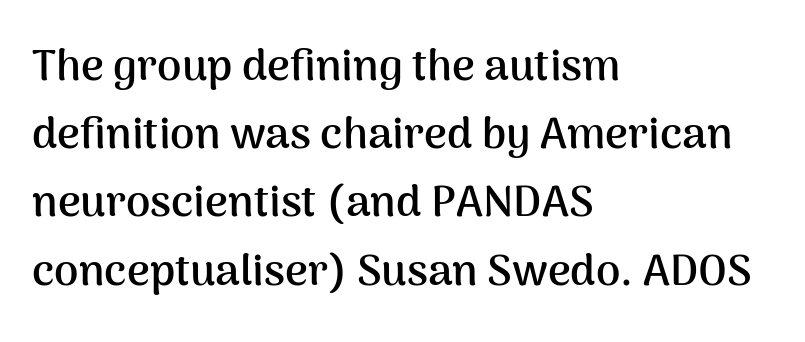
{"serif": "no", "italic": "no", "bold": "yes", "weight": "semibold", "width": "normal", "stroke_contrast": "medium", "x_height": "medium", "monospaced": "no", "underline": "no", "align": "left", "line_spacing": "normal", "line_spacing_ratio": 1.55, "letter_spacing": "normal", "letter_spacing_em": 0.0, "glyph_px": 44}
